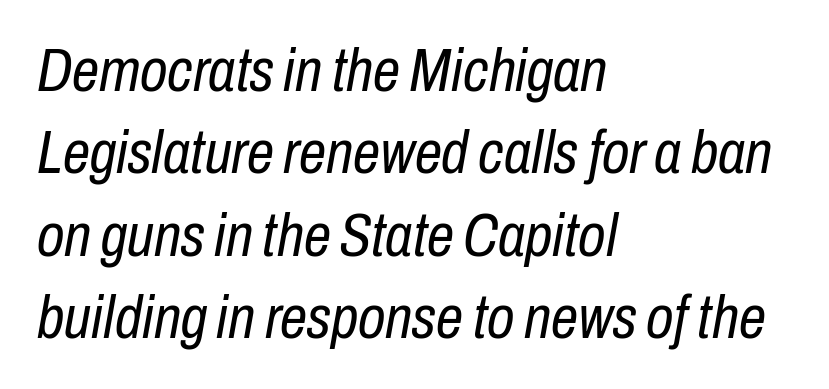
Q: Is the text bold? A: No.
Q: Is the text italic (slanted)? A: Yes, it leans right by about 10 degrees.
Q: Is the text underlined? A: No.
Q: How is the paragraph aligned? A: Left-aligned.
Q: Is the spacing between letters normal or unusually wide? A: Normal.
Q: Is the spacing between lines tight, normal or loose? A: Normal.
Q: Width (condensed, normal, or wide)? A: Condensed.
Q: Stroke contrast? A: Low.
Q: x-height? A: Medium.
Q: Monospaced? A: No.
